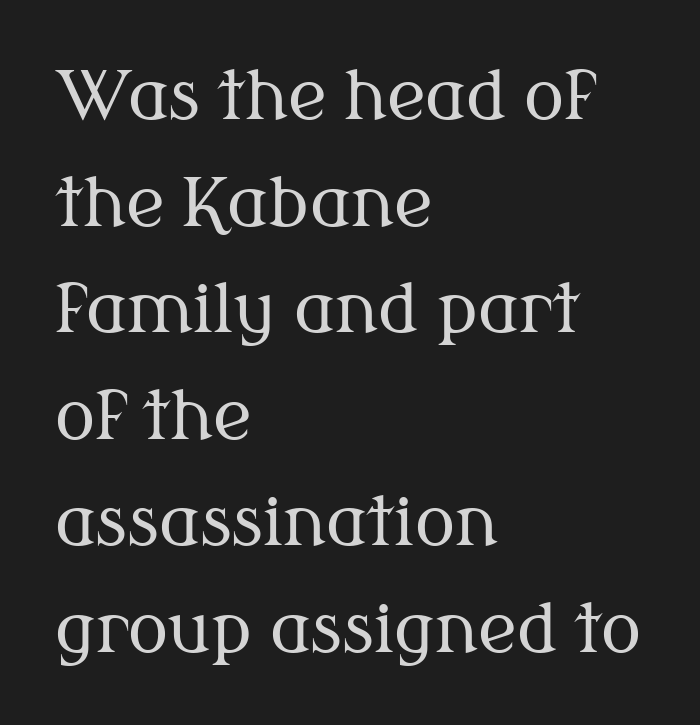
The image shows 67 px regular-weight serif type, upright; set left-aligned, normal line spacing (1.59x), normal letter spacing, not underlined; medium stroke contrast and a medium x-height.
